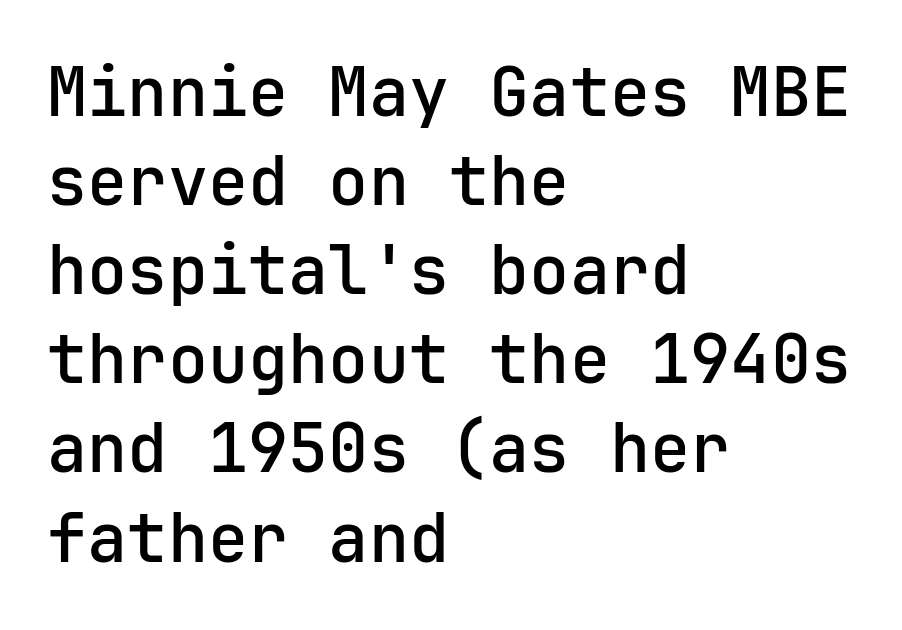
Compared with an ordinary text face, these strokes are moderately heavier — a semibold. One-word summary of the alignment: left. The letters stand upright; this is a roman face. This sample uses a sans-serif face. Regarding leading, the lines here are spaced in the standard way.
